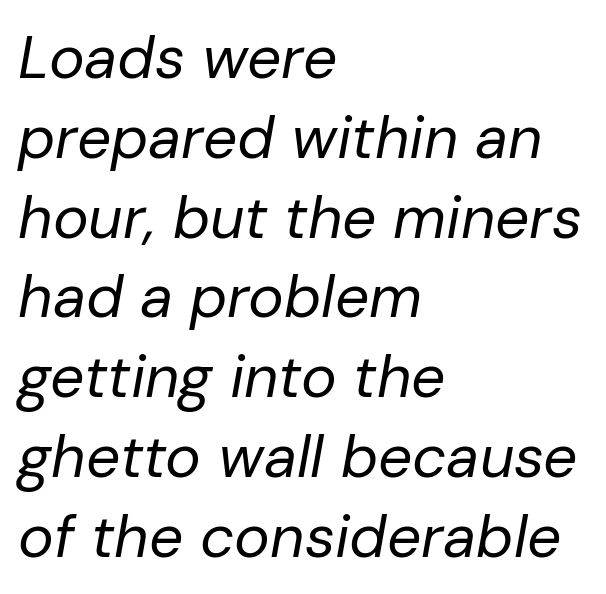
Q: Is the text bold? A: No.
Q: Is the text italic (slanted)? A: Yes, it leans right by about 10 degrees.
Q: Is the text underlined? A: No.
Q: How is the paragraph aligned? A: Left-aligned.
Q: Is the spacing between letters normal or unusually wide? A: Normal.
Q: Is the spacing between lines tight, normal or loose? A: Normal.
Q: Width (condensed, normal, or wide)? A: Normal.
Q: Stroke contrast? A: Low.
Q: x-height? A: Medium.
Q: Monospaced? A: No.
